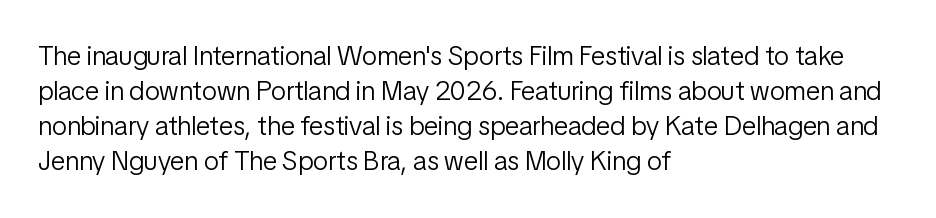
The image shows 27 px text type, upright; set left-aligned, normal line spacing (1.3x), normal letter spacing, not underlined.
